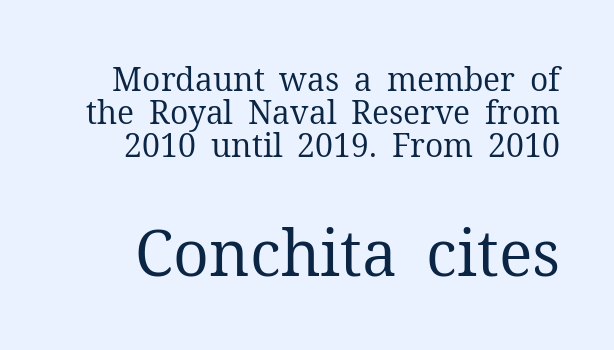
Is this a heavy cut? Hardly; it is regular or lighter. These lines were composed using upright roman letters. One glance says dense: line gaps are narrower than usual. Scale increases going downward across the two blocks. Nothing unusual about the tracking: characters are spaced as the font intends.
